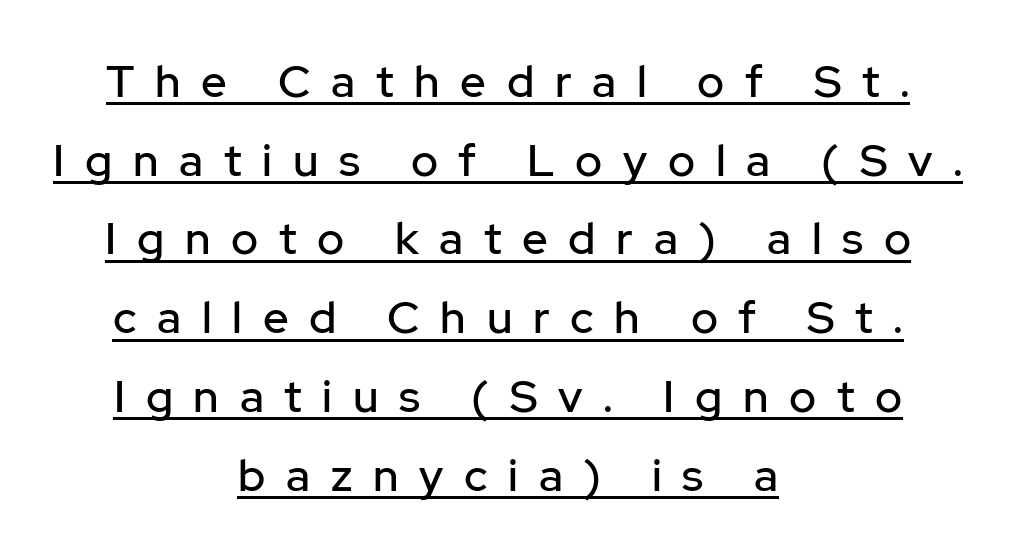
{"serif": "no", "italic": "no", "width": "normal", "stroke_contrast": "low", "x_height": "medium", "monospaced": "no", "underline": "yes", "align": "center", "line_spacing_ratio": 1.75, "letter_spacing": "wide", "letter_spacing_em": 0.46, "glyph_px": 45}
